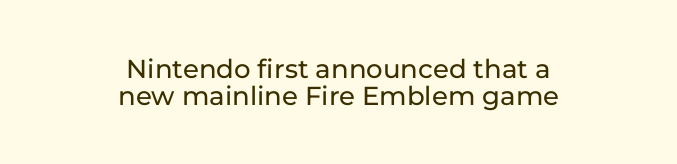
The image shows 26 px text type, upright; set centered, tight line spacing (1.03x), normal letter spacing, not underlined.
